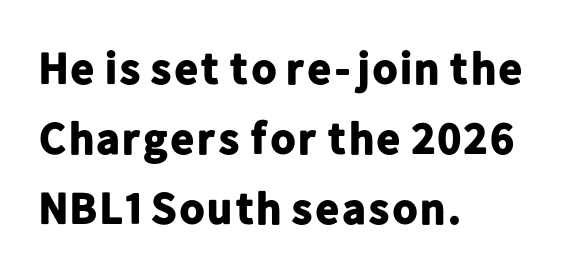
The image shows 45 px bold sans-serif type, upright; set left-aligned, normal line spacing (1.56x), normal letter spacing, not underlined; low stroke contrast and a medium x-height.
